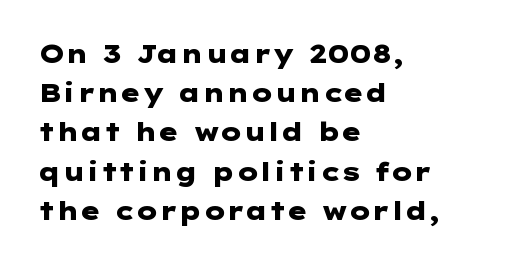
The image shows 25 px bold type, upright; set left-aligned, normal line spacing (1.57x), normal letter spacing, not underlined.
